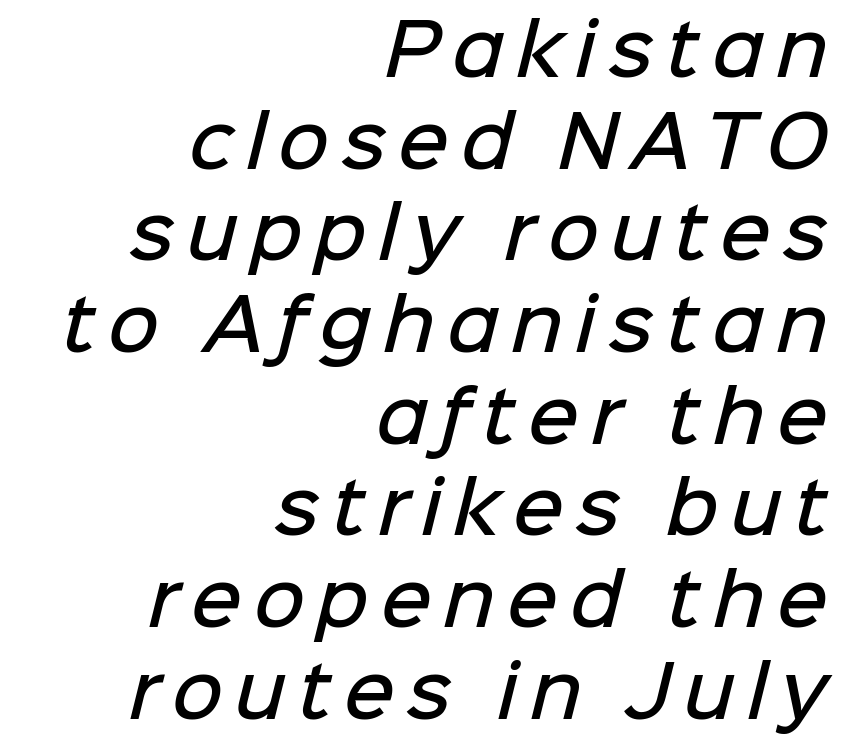
Q: Is the text bold? A: Semi-bold.
Q: Is the typeface a serif or a sans-serif typeface? A: Sans-serif.
Q: Is the text underlined? A: No.
Q: How is the paragraph aligned? A: Right-aligned.
Q: Is the spacing between lines tight, normal or loose? A: Normal.
Q: Width (condensed, normal, or wide)? A: Normal.
Q: Stroke contrast? A: Low.
Q: x-height? A: Medium.
Q: Monospaced? A: No.
